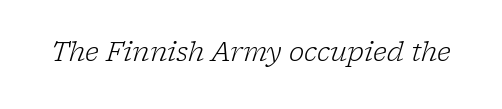
Q: Is the text bold? A: No.
Q: Is the text italic (slanted)? A: Yes, it leans right by about 17 degrees.
Q: Is the text underlined? A: No.
Q: Is the spacing between letters normal or unusually wide? A: Normal.
